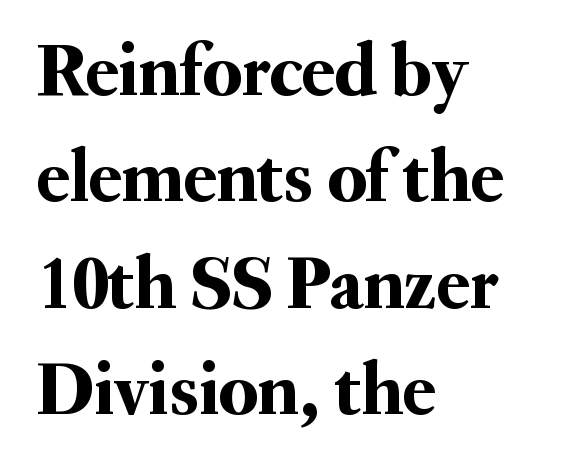
Q: Is the text italic (slanted)? A: No, it is upright.
Q: Is the typeface a serif or a sans-serif typeface? A: Serif.
Q: Is the text underlined? A: No.
Q: How is the paragraph aligned? A: Left-aligned.
Q: Is the spacing between letters normal or unusually wide? A: Normal.
Q: Is the spacing between lines tight, normal or loose? A: Normal.
Q: Width (condensed, normal, or wide)? A: Normal.
Q: Stroke contrast? A: Medium.
Q: x-height? A: Small.
Q: Monospaced? A: No.
